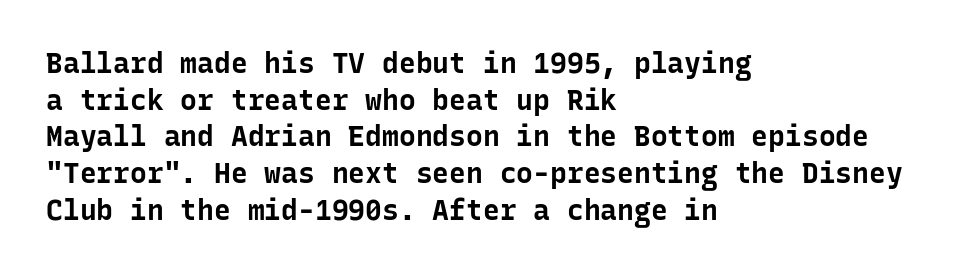
Q: Is the text bold? A: Yes.
Q: Is the text italic (slanted)? A: No, it is upright.
Q: Is the typeface a serif or a sans-serif typeface? A: Sans-serif.
Q: Is the text underlined? A: No.
Q: How is the paragraph aligned? A: Left-aligned.
Q: Is the spacing between letters normal or unusually wide? A: Normal.
Q: Is the spacing between lines tight, normal or loose? A: Normal.
Q: Width (condensed, normal, or wide)? A: Normal.
Q: Stroke contrast? A: Low.
Q: x-height? A: Medium.
Q: Monospaced? A: Yes.
